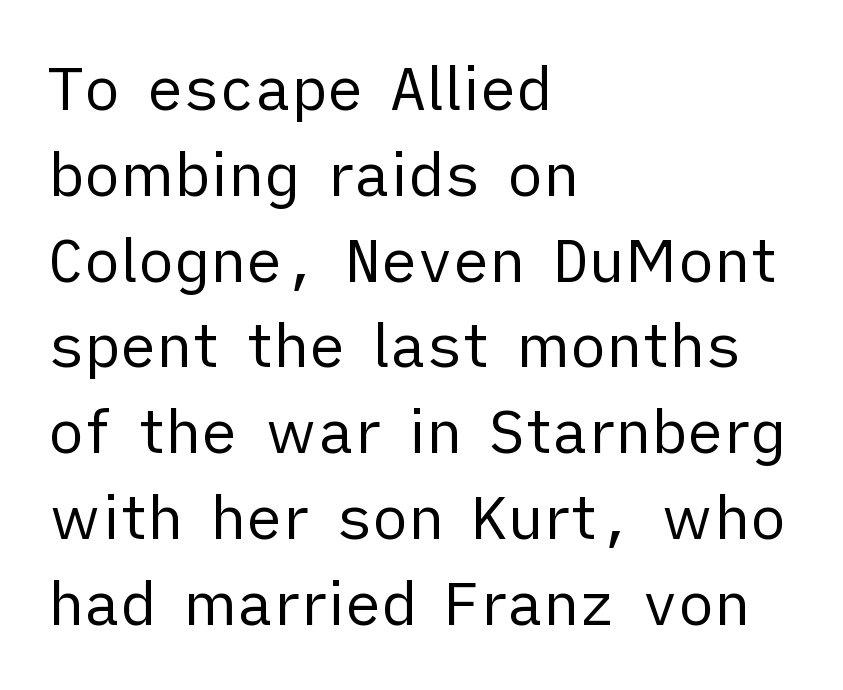
Q: Is the text bold? A: No.
Q: Is the text italic (slanted)? A: No, it is upright.
Q: Is the typeface a serif or a sans-serif typeface? A: Sans-serif.
Q: Is the text underlined? A: No.
Q: How is the paragraph aligned? A: Left-aligned.
Q: Is the spacing between letters normal or unusually wide? A: Normal.
Q: Is the spacing between lines tight, normal or loose? A: Normal.
Q: Width (condensed, normal, or wide)? A: Normal.
Q: Stroke contrast? A: Low.
Q: x-height? A: Medium.
Q: Monospaced? A: No.
